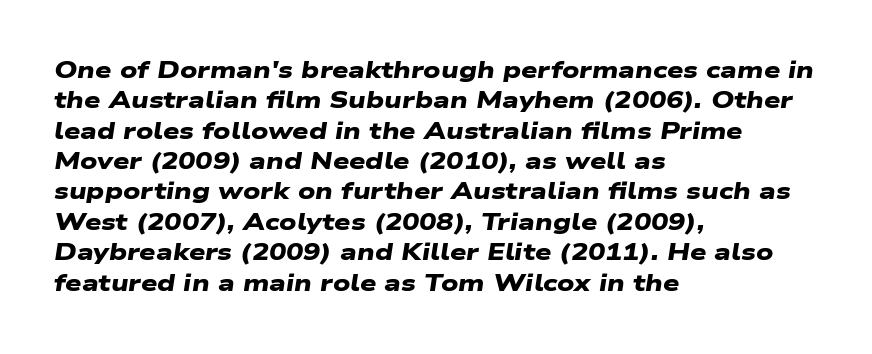
Strong, thick strokes mark this as bold type. Unmarked baselines from the first word to the last. A typesetter would call this zero additional tracking. The line-height multiplier appears to be the usual default. These lines stack with their left ends in a neat column.
